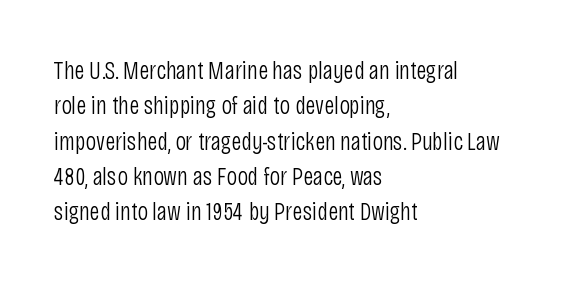
{"italic": "no", "bold": "no", "underline": "no", "align": "left", "line_spacing": "normal", "line_spacing_ratio": 1.36, "letter_spacing": "normal", "letter_spacing_em": 0.0, "glyph_px": 26}
